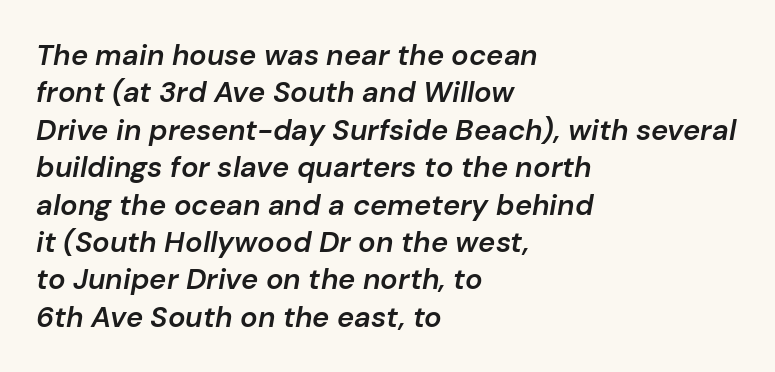
{"italic": "yes", "lean": "right", "slant_degrees": 10, "bold": "semi", "weight": "semibold", "width": "normal", "stroke_contrast": "low", "x_height": "medium", "monospaced": "no", "underline": "no", "align": "left", "line_spacing": "normal", "line_spacing_ratio": 1.29, "letter_spacing": "normal", "letter_spacing_em": 0.0, "glyph_px": 29}
